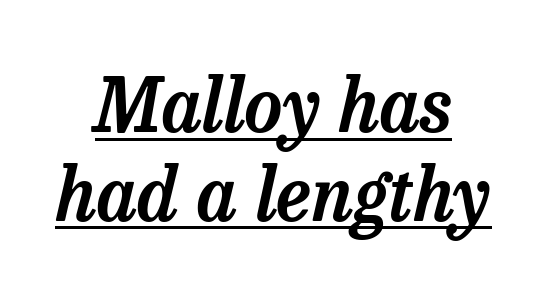
Q: Is the text italic (slanted)? A: Yes, it leans right by about 13 degrees.
Q: Is the typeface a serif or a sans-serif typeface? A: Serif.
Q: Is the text underlined? A: Yes.
Q: How is the paragraph aligned? A: Centered.
Q: Is the spacing between letters normal or unusually wide? A: Normal.
Q: Width (condensed, normal, or wide)? A: Normal.
Q: Stroke contrast? A: Low.
Q: x-height? A: Medium.
Q: Monospaced? A: No.
